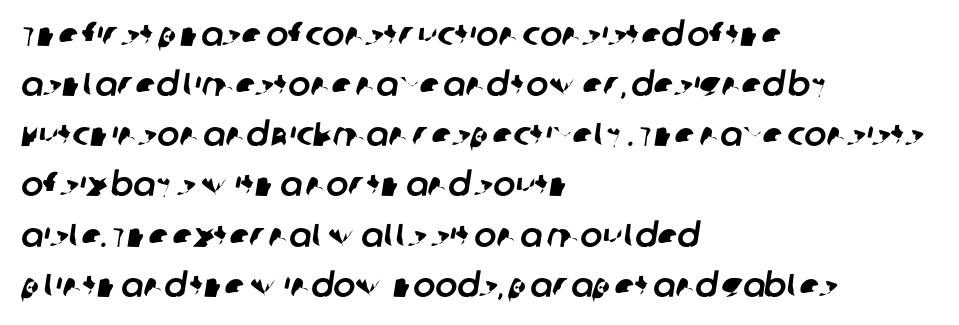
{"serif": "no", "width": "normal", "stroke_contrast": "low", "x_height": "large", "monospaced": "no", "underline": "no", "align": "left", "line_spacing": "normal", "line_spacing_ratio": 1.52, "letter_spacing": "normal", "letter_spacing_em": 0.0, "glyph_px": 33}
